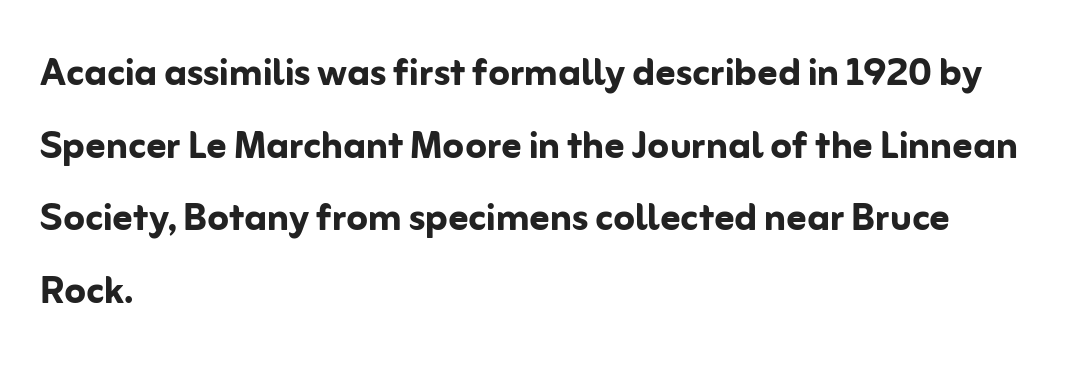
The image shows 49 px semibold sans-serif type, upright; set left-aligned, normal line spacing (1.48x), normal letter spacing, not underlined; low stroke contrast and a medium x-height.
